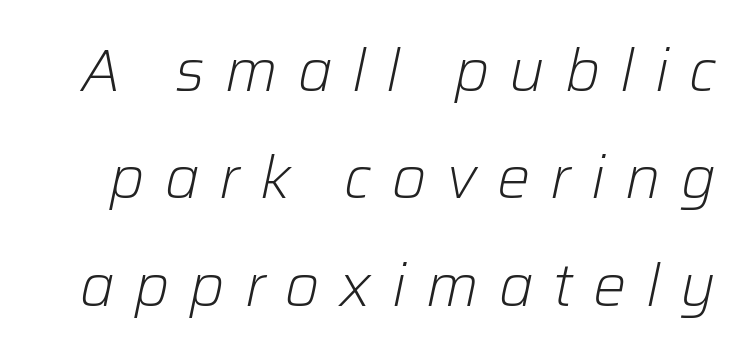
Q: Is the text bold? A: No.
Q: Is the text italic (slanted)? A: Yes, it leans right by about 12 degrees.
Q: Is the text underlined? A: No.
Q: Is the spacing between letters normal or unusually wide? A: Unusually wide.
Q: Width (condensed, normal, or wide)? A: Normal.
Q: Stroke contrast? A: Low.
Q: x-height? A: Medium.
Q: Monospaced? A: No.
